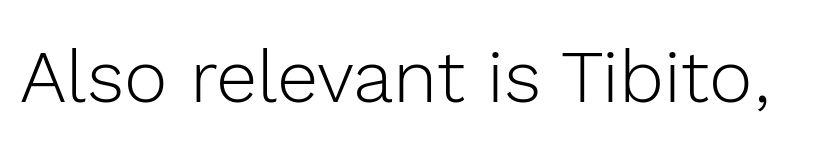
The image shows 74 px light sans-serif type, upright; set normal letter spacing, not underlined; a medium x-height.
